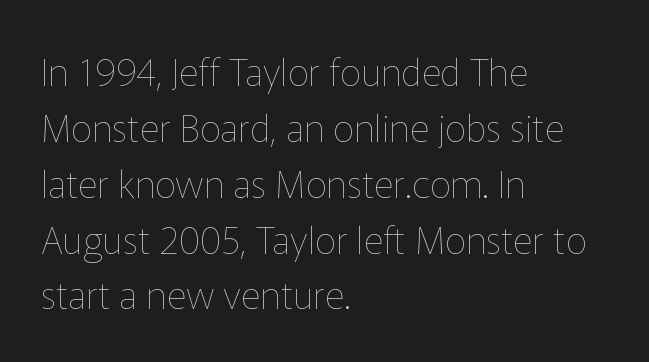
{"italic": "no", "bold": "no", "weight": "thin", "width": "normal", "stroke_contrast": "low", "x_height": "medium", "monospaced": "no", "underline": "no", "align": "left", "line_spacing": "normal", "line_spacing_ratio": 1.47, "letter_spacing": "normal", "letter_spacing_em": 0.0, "glyph_px": 38}
